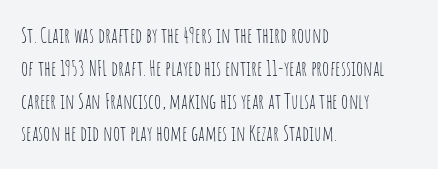
Upright lettering throughout. The rows are spaced the way most documents space them. These lines stack with their left ends in a neat column. The space beneath each line is pristine and unruled. This sample uses plain, unmodified letter spacing. Stem width sits at or under what a default text font uses.
